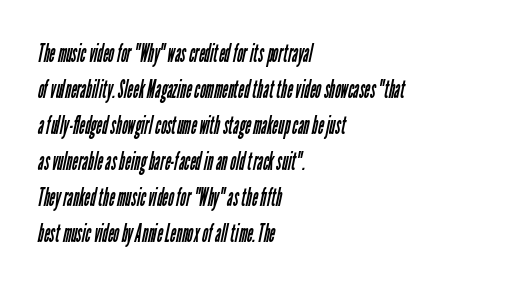
Q: Is the text bold? A: No.
Q: Is the text underlined? A: No.
Q: How is the paragraph aligned? A: Left-aligned.
Q: Is the spacing between letters normal or unusually wide? A: Normal.
Q: Is the spacing between lines tight, normal or loose? A: Normal.
